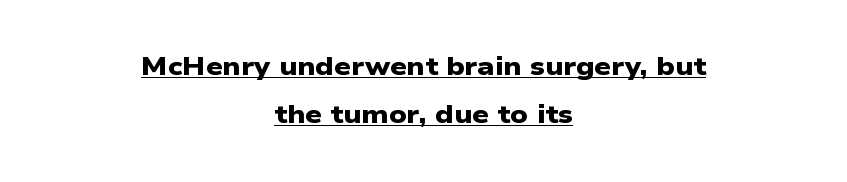
Quick note: underline on. The typesetting leans heavy: a genuine bold. Between one letter and the next there's only the usual sliver of space. Notice how the passage keeps no hard edge, just a central spine.
